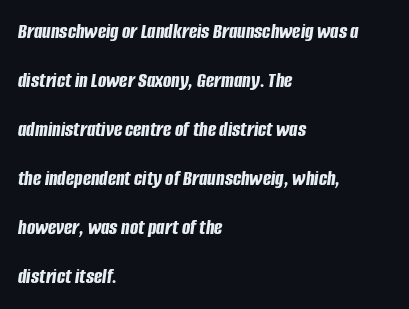
The image shows 22 px bold type, italic (leaning right); set left-aligned, loose line spacing (2.23x), normal letter spacing, not underlined.
